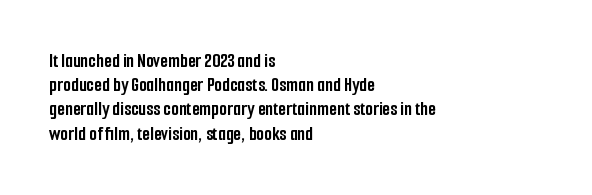
The image shows 20 px bold type, upright; set left-aligned, line spacing 1.21x, normal letter spacing, not underlined.
